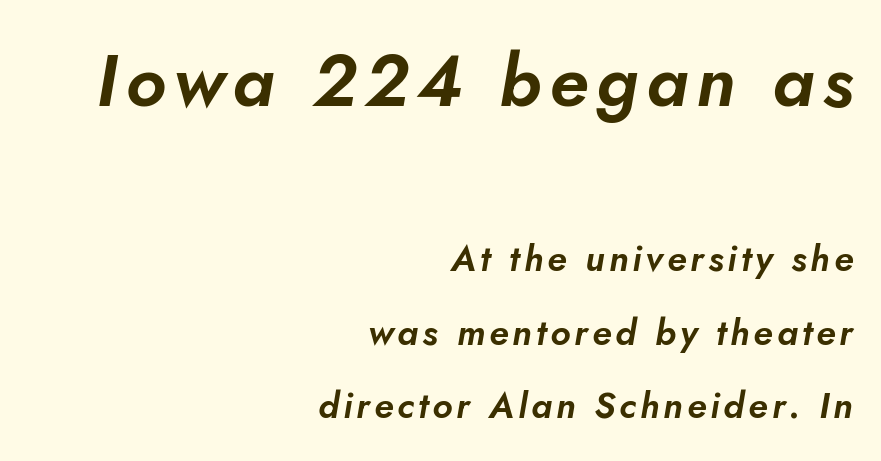
Q: Is the text italic (slanted)? A: Yes, it leans right by about 5 degrees.
Q: Is the text underlined? A: No.
Q: How is the paragraph aligned? A: Right-aligned.
Q: Is the spacing between lines tight, normal or loose? A: Loose.
Q: Which block of text is set in a larger size, the first (top) or the second (bottom)? A: The first (top) one.
Q: Width (condensed, normal, or wide)? A: Normal.
Q: Stroke contrast? A: Low.
Q: x-height? A: Small.
Q: Monospaced? A: No.
